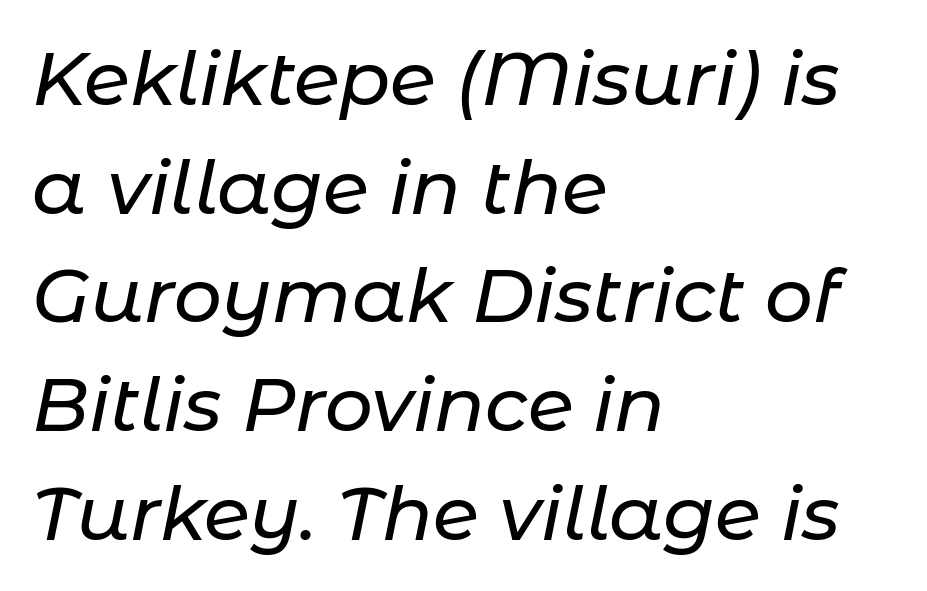
Looks like regular typesetting: each glyph gets only the width it needs. The area under the type is left untouched. The rows are spaced the way most documents space them. The passage is arranged the way most books set body copy — flush left. It's the slanting kind of type. Inter-character spacing is left at the font's built-in metrics.
